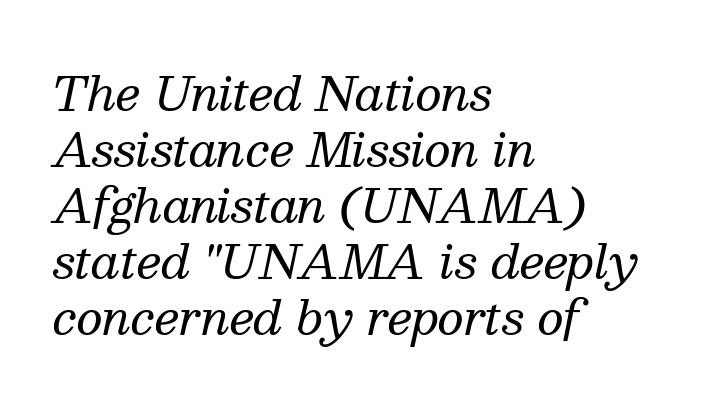
Q: Is the text bold? A: No.
Q: Is the text italic (slanted)? A: Yes, it leans right by about 13 degrees.
Q: Is the typeface a serif or a sans-serif typeface? A: Serif.
Q: Is the text underlined? A: No.
Q: How is the paragraph aligned? A: Left-aligned.
Q: Is the spacing between letters normal or unusually wide? A: Normal.
Q: Width (condensed, normal, or wide)? A: Normal.
Q: Stroke contrast? A: Medium.
Q: x-height? A: Medium.
Q: Monospaced? A: No.
